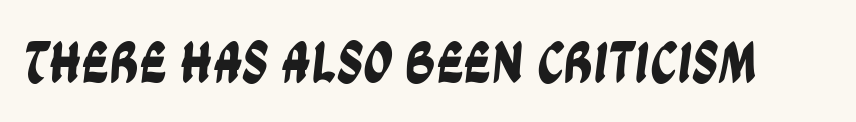
The image shows 59 px condensed sans-serif type; set normal letter spacing, not underlined; low stroke contrast and a large x-height.
